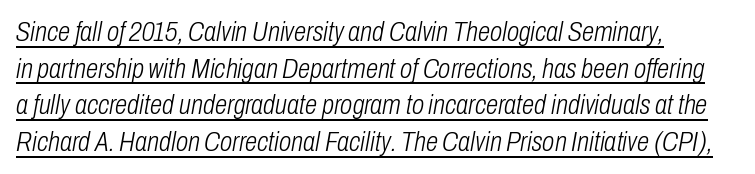
Stroke thickness stays within the range of a standard reading face or lighter. The block of text has a typical density, with ordinary space between rows. Yep, that's italic — everything's leaning. The passage shown is typed in a proportional face where columns would drift. Horizontally, the lines are justified to the leading edge only.
